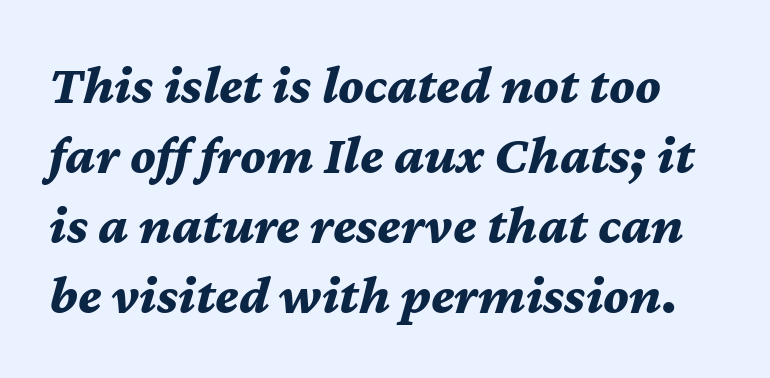
Each letter keeps its own natural width here, so spacing adapts to shape. Weight check: bold — yes, fully. Students, observe: this is what conventionally led text looks like. Default kerning and tracking; the words read as compact shapes.
